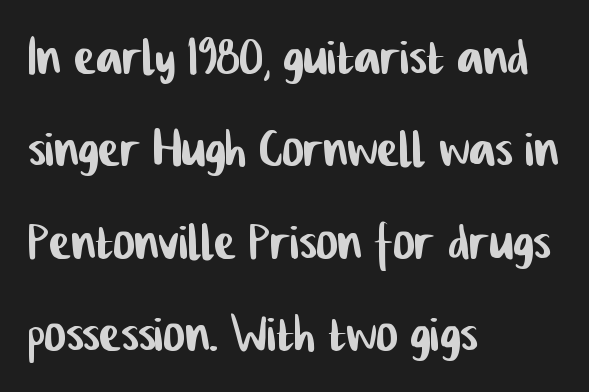
Q: Is the typeface a serif or a sans-serif typeface? A: Sans-serif.
Q: Is the text underlined? A: No.
Q: How is the paragraph aligned? A: Left-aligned.
Q: Is the spacing between letters normal or unusually wide? A: Normal.
Q: Is the spacing between lines tight, normal or loose? A: Normal.
Q: Width (condensed, normal, or wide)? A: Condensed.
Q: Stroke contrast? A: Low.
Q: x-height? A: Medium.
Q: Monospaced? A: No.
